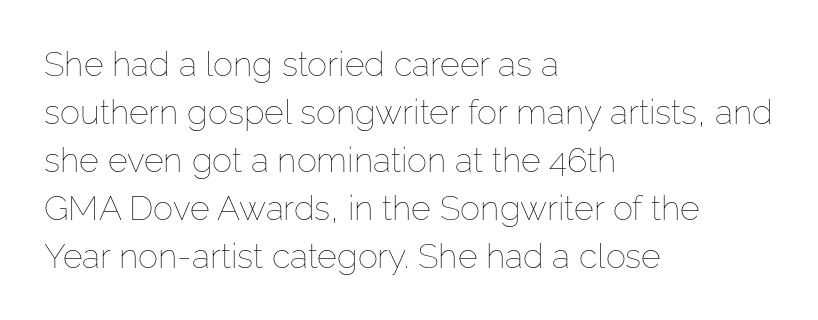
The image shows 34 px thin type, upright; set left-aligned, normal line spacing (1.41x), normal letter spacing, not underlined; low stroke contrast and a medium x-height.
